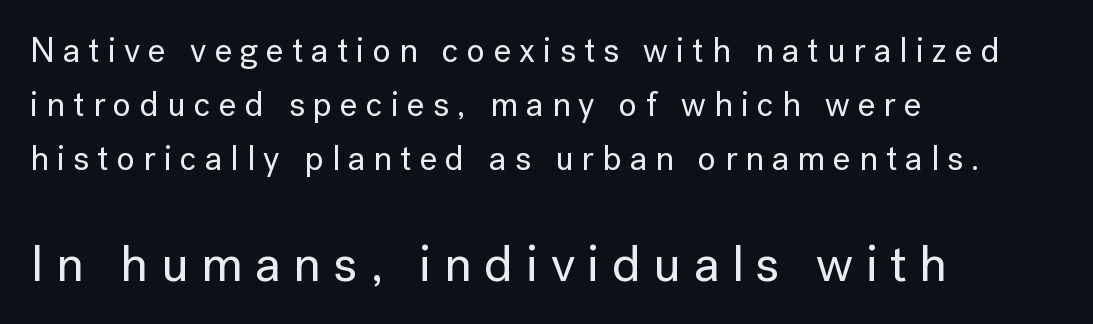
Where is the straight margin? On the left. The lines sit at an ordinary, default distance from one another. Is there any slant? The stems are plumb. Anything drawn beneath the words? Only blank space. This sample uses expanded letter spacing, leaving extra air between glyphs. The characters display no serif detailing; their extremities are plain.
